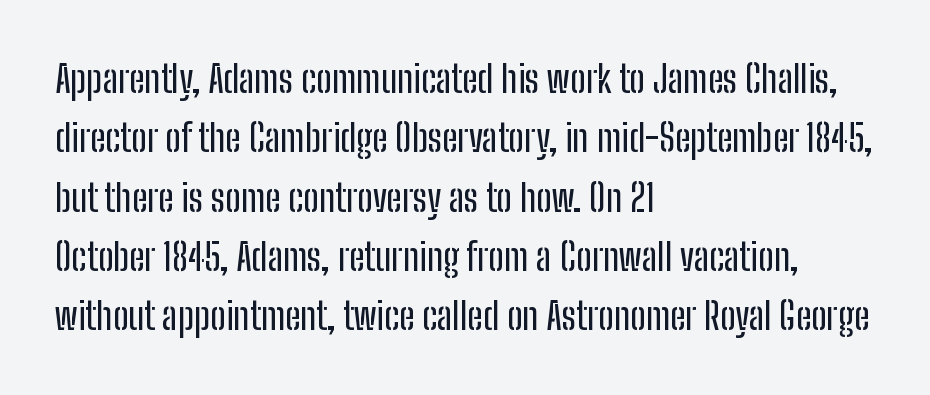
The image shows 38 px condensed sans-serif type, upright; set left-aligned, normal line spacing (1.56x), normal letter spacing, not underlined; low stroke contrast and a medium x-height.
